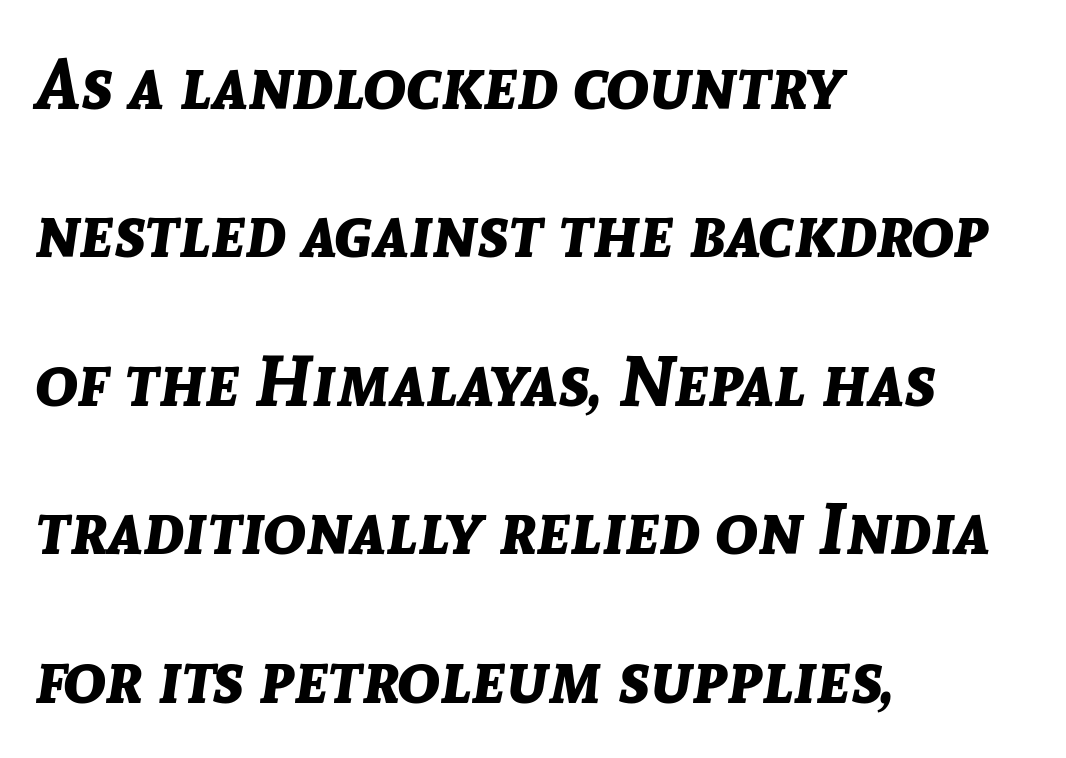
The image shows 71 px bold type, italic (leaning right); set left-aligned, loose line spacing (2.09x), normal letter spacing, not underlined; low stroke contrast and a medium x-height.
